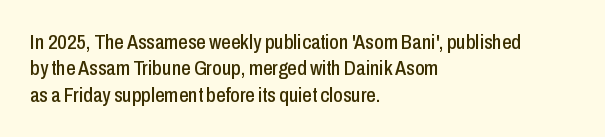
{"italic": "no", "underline": "no", "align": "left", "line_spacing": "normal", "line_spacing_ratio": 1.26, "letter_spacing": "normal", "letter_spacing_em": 0.0, "glyph_px": 21}
